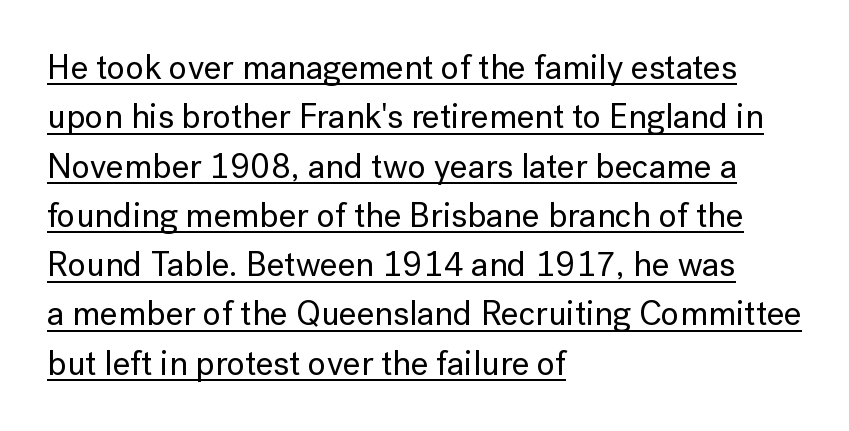
The image shows 34 px sans-serif type, upright; set left-aligned, normal line spacing (1.45x), normal letter spacing, underlined; low stroke contrast and a medium x-height.
